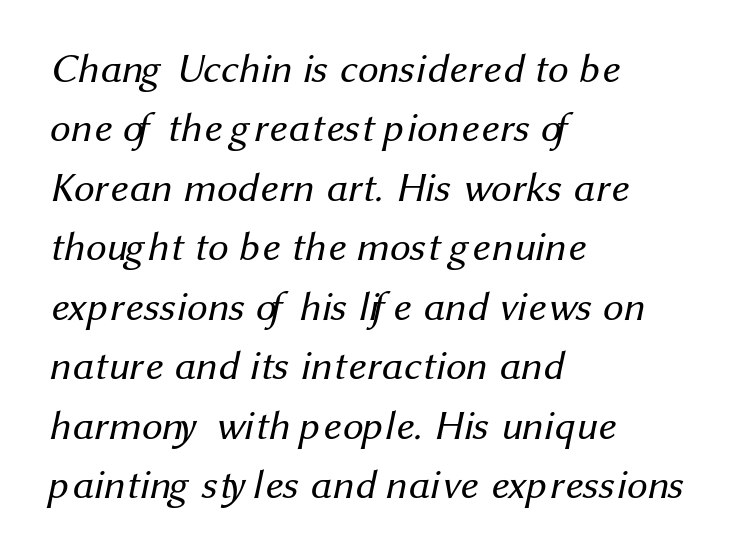
Regular leading. Underline: absent. The lines in this sample share a left origin and differ only in where they stop. The line texture is even and compact thanks to regular tracking. Is this a fixed-width face? No — the glyphs have proportional, varying widths. A quiet, ordinary-to-light weight characterises the typeface.
